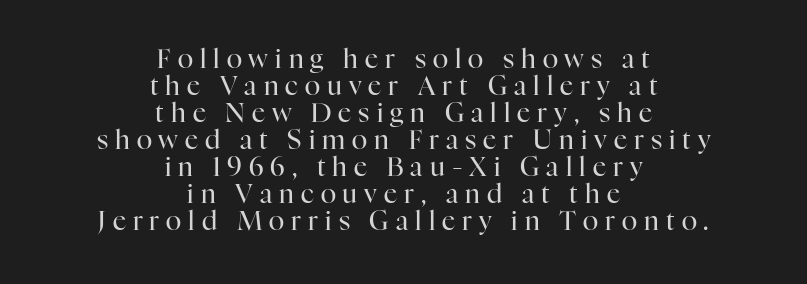
The image shows 26 px text type, upright; set centered, tight line spacing (1.04x), unusually wide letter spacing (+0.27 em), not underlined.
